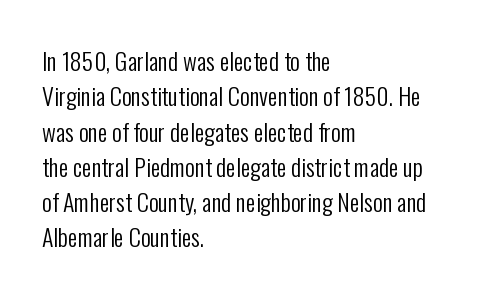
The image shows 24 px text type, upright; set left-aligned, normal line spacing (1.47x), normal letter spacing, not underlined.
